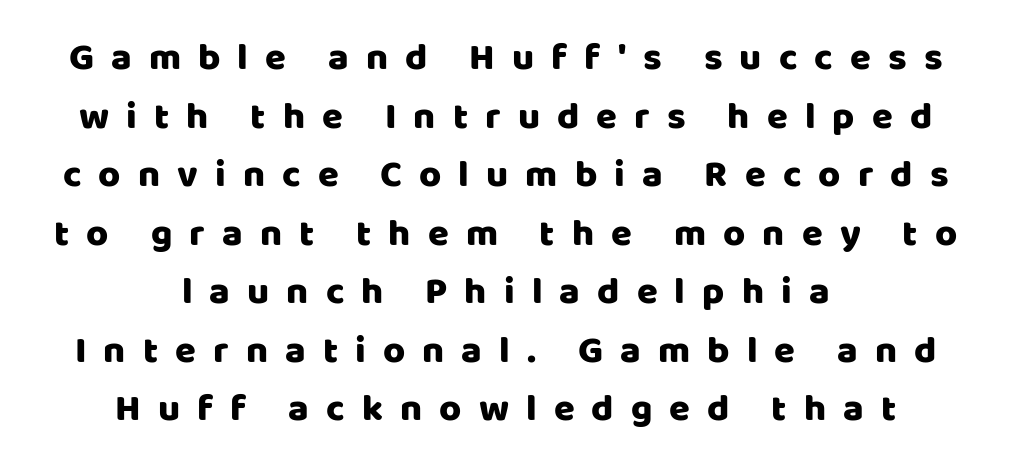
Neither beginnings nor endings align; midpoints do. The zone under the glyphs is completely vacant. Compared with typical body copy, the letter spacing here is much looser. A roman cut, with each character standing at attention. Evenly set lines give the paragraph a standard silhouette. Do the characters align in a grid? No, the font is proportional.
